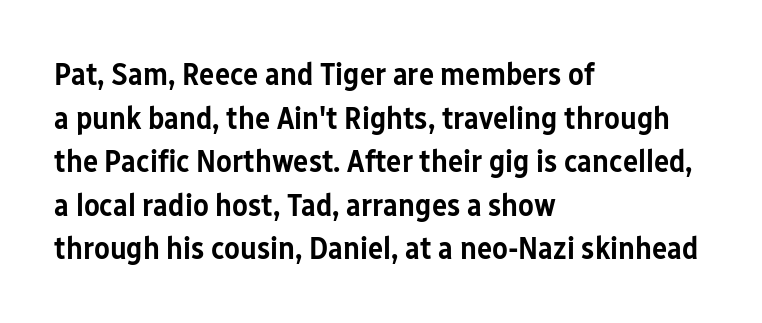
Q: Is the text bold? A: Semi-bold.
Q: Is the text italic (slanted)? A: No, it is upright.
Q: Is the typeface a serif or a sans-serif typeface? A: Sans-serif.
Q: Is the text underlined? A: No.
Q: How is the paragraph aligned? A: Left-aligned.
Q: Is the spacing between letters normal or unusually wide? A: Normal.
Q: Is the spacing between lines tight, normal or loose? A: Normal.
Q: Width (condensed, normal, or wide)? A: Condensed.
Q: Stroke contrast? A: Low.
Q: x-height? A: Medium.
Q: Monospaced? A: No.
